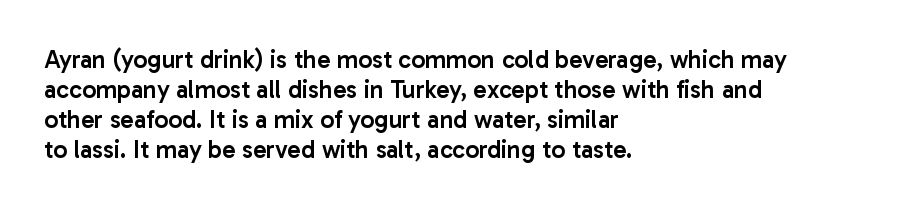
The image shows 25 px text type, upright; set left-aligned, line spacing 1.2x, normal letter spacing, not underlined.
